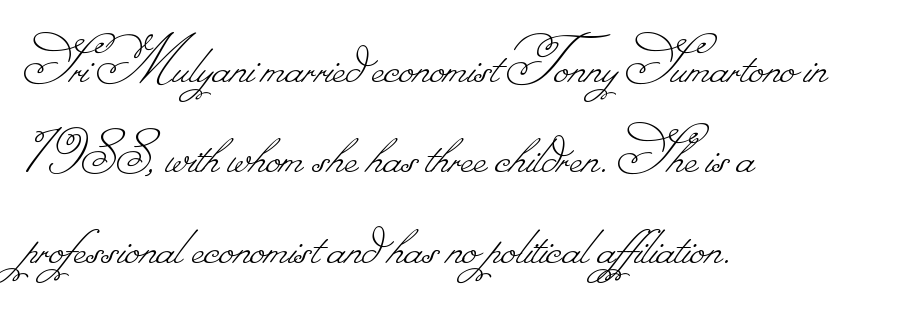
The image shows 69 px thin type; set left-aligned, normal line spacing (1.31x), normal letter spacing, not underlined; low stroke contrast.
